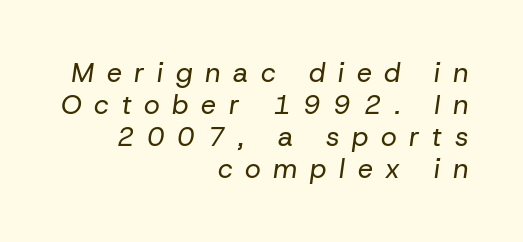
{"italic": "yes", "lean": "right", "slant_degrees": 8, "bold": "no", "underline": "no", "align": "right", "line_spacing_ratio": 1.19, "letter_spacing": "wide", "letter_spacing_em": 0.47, "glyph_px": 27}
